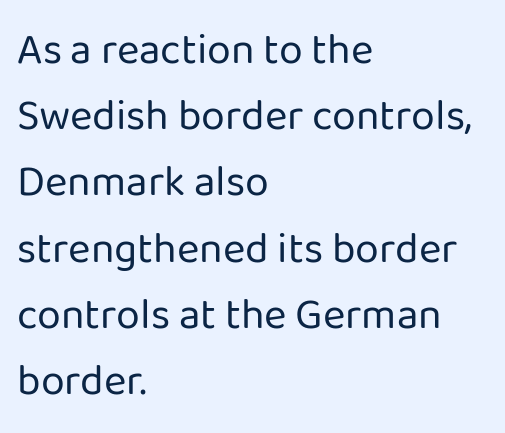
Varying glyph widths throughout — classic text-font behaviour. Short and long lines alike share a common starting point at left. Nope, not italic — everything's standing straight. Serifs: no, the terminals of the letterforms are clean. Vertically, the passage feels balanced, rows spaced as you'd expect. The area under the type is left untouched.
